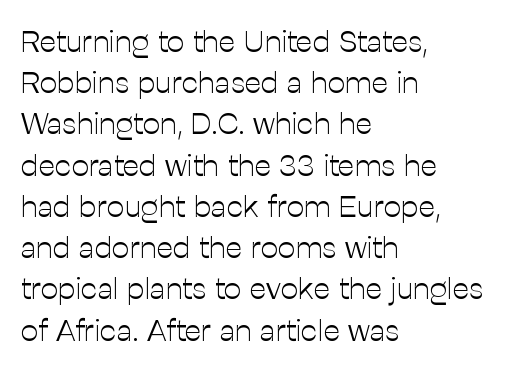
The image shows 31 px light sans-serif type, upright; set left-aligned, normal line spacing (1.33x), normal letter spacing, not underlined; low stroke contrast and a medium x-height.
